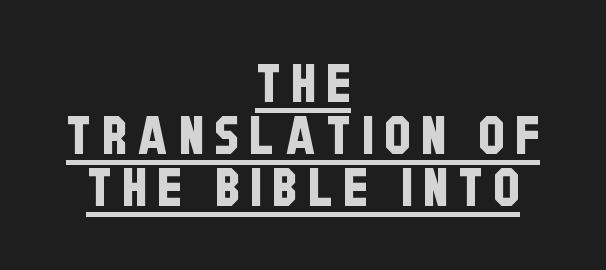
{"serif": "no", "width": "condensed", "stroke_contrast": "low", "x_height": "large", "monospaced": "no", "underline": "yes", "align": "center", "line_spacing": "tight", "line_spacing_ratio": 1.0, "letter_spacing": "wide", "letter_spacing_em": 0.21, "glyph_px": 52}
